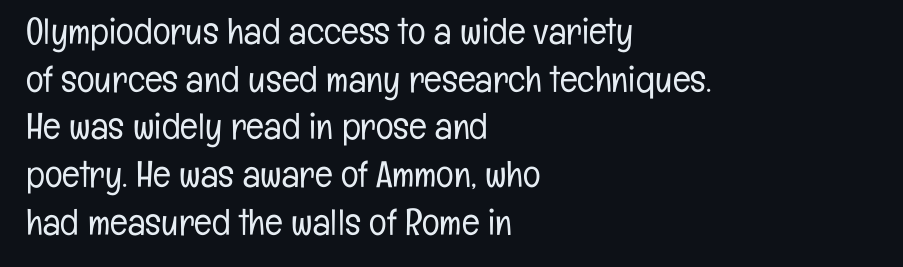
Q: Is the text bold? A: No.
Q: Is the text italic (slanted)? A: No, it is upright.
Q: Is the typeface a serif or a sans-serif typeface? A: Sans-serif.
Q: Is the text underlined? A: No.
Q: How is the paragraph aligned? A: Left-aligned.
Q: Is the spacing between letters normal or unusually wide? A: Normal.
Q: Is the spacing between lines tight, normal or loose? A: Normal.
Q: Width (condensed, normal, or wide)? A: Condensed.
Q: Stroke contrast? A: Low.
Q: x-height? A: Medium.
Q: Monospaced? A: No.
